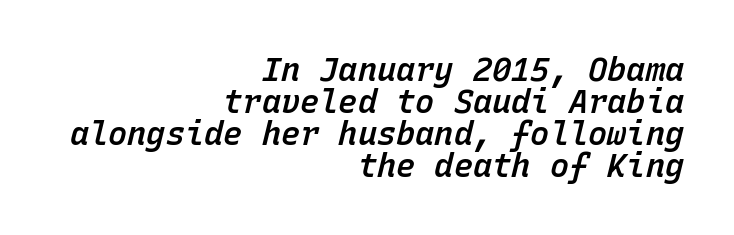
You can tell it's italic because the verticals aren't actually vertical. The block of text is dense from top to bottom, with scant space between rows. The baseline area is clear. A typesetter would call this zero additional tracking.
